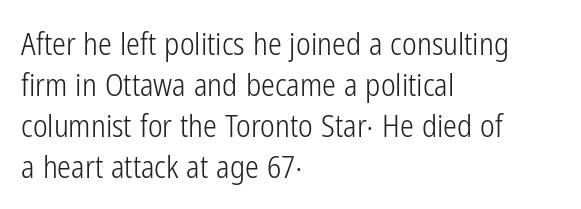
The image shows 31 px light, condensed sans-serif type, upright; set left-aligned, normal line spacing (1.32x), normal letter spacing, not underlined; low stroke contrast and a medium x-height.
